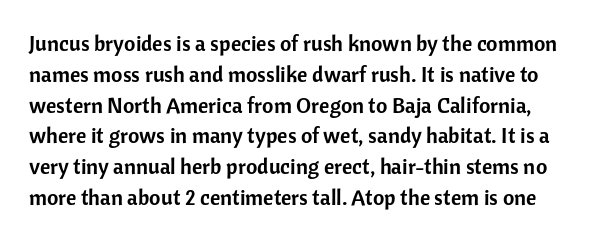
Style check: upright. The gaps between neighbouring characters are ordinary and unremarkable. Underlining? Definitely not there. Students, observe: this is what conventionally led text looks like.
